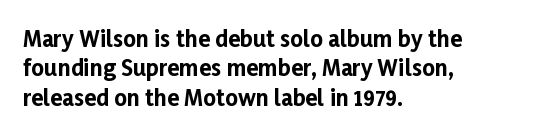
{"italic": "no", "bold": "yes", "underline": "no", "align": "left", "line_spacing": "normal", "line_spacing_ratio": 1.33, "letter_spacing": "normal", "letter_spacing_em": 0.0, "glyph_px": 22}
